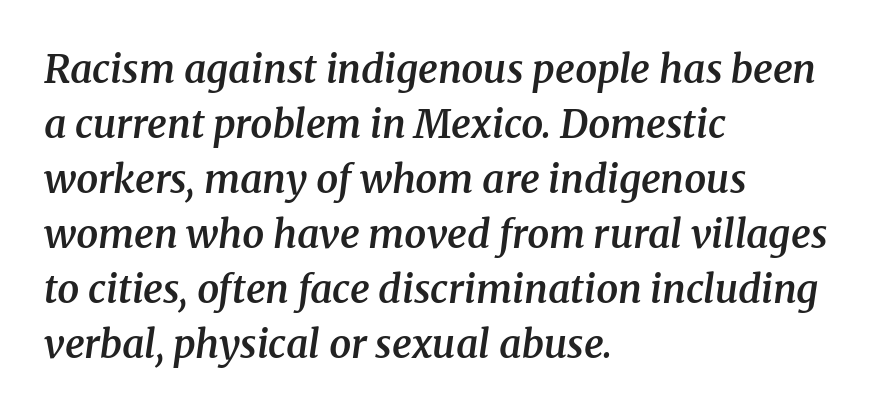
Words appear dense and cohesive because spacing is normal. Rows of type keep a routine distance in the vertical direction. Letterform terminals end in serifs throughout the passage. Weight check: semibold — heavier than regular, not quite bold. Horizontally, the lines are justified to the leading edge only.
